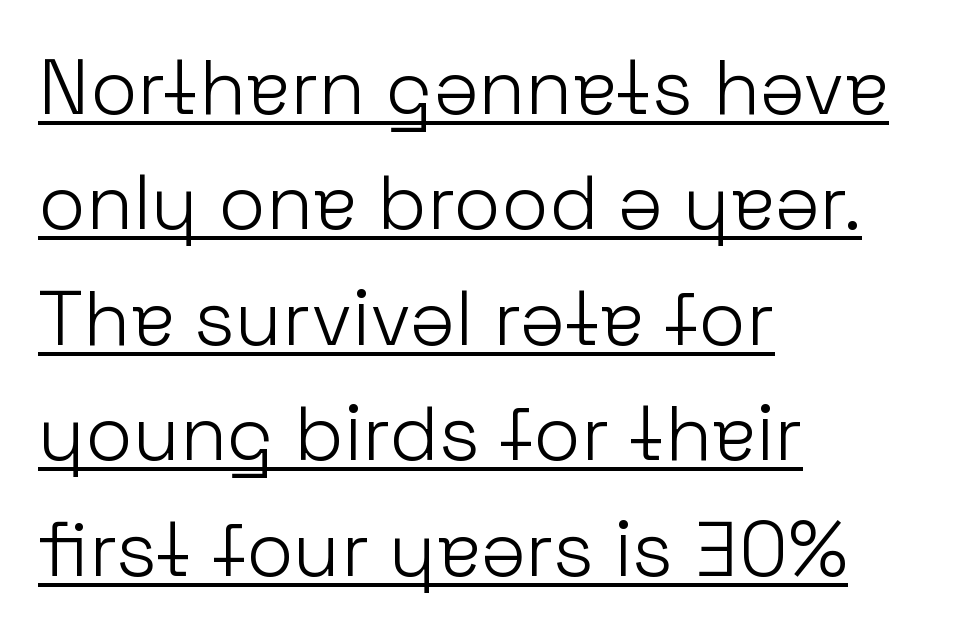
{"serif": "no", "italic": "no", "bold": "no", "weight": "light", "width": "normal", "stroke_contrast": "low", "x_height": "medium", "monospaced": "no", "underline": "yes", "align": "left", "line_spacing": "normal", "line_spacing_ratio": 1.5, "letter_spacing": "normal", "letter_spacing_em": 0.0, "glyph_px": 77}
